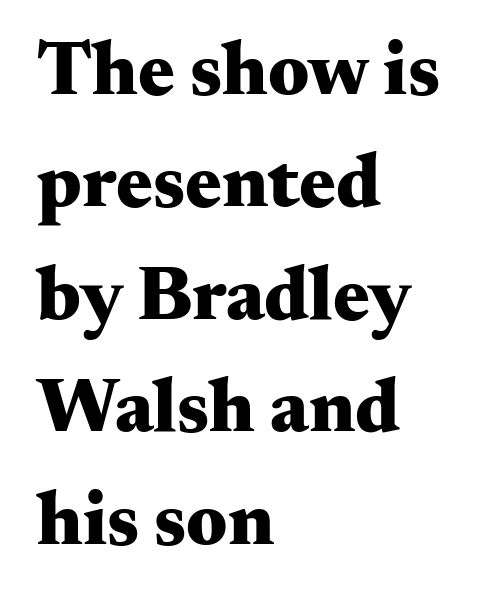
{"serif": "yes", "italic": "no", "bold": "yes", "weight": "heavy", "width": "wide", "stroke_contrast": "medium", "x_height": "small", "monospaced": "no", "underline": "no", "align": "left", "line_spacing": "normal", "line_spacing_ratio": 1.46, "letter_spacing": "normal", "letter_spacing_em": 0.0, "glyph_px": 77}
